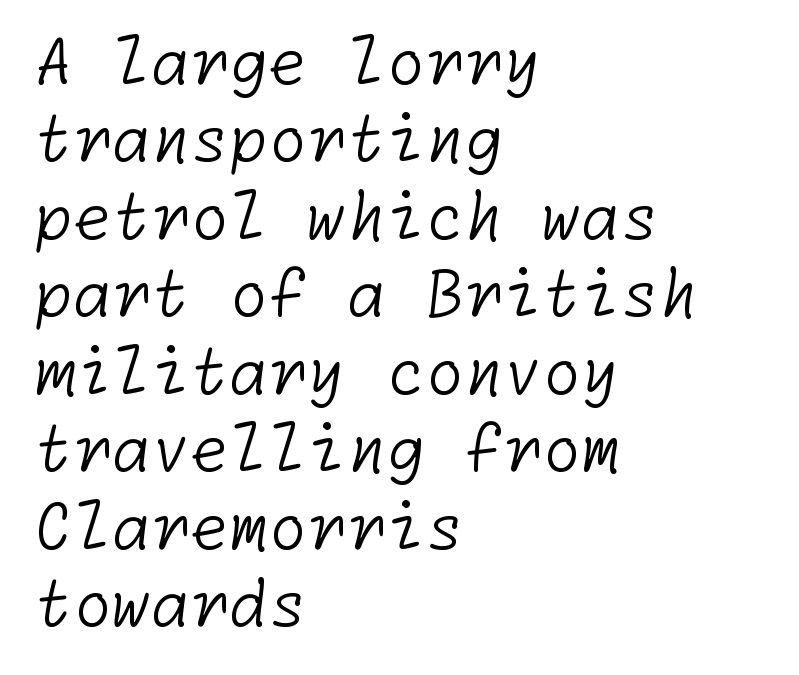
{"serif": "no", "bold": "no", "weight": "light", "width": "normal", "stroke_contrast": "low", "x_height": "medium", "underline": "no", "align": "left", "line_spacing_ratio": 1.23, "letter_spacing": "normal", "letter_spacing_em": 0.0, "glyph_px": 63}
